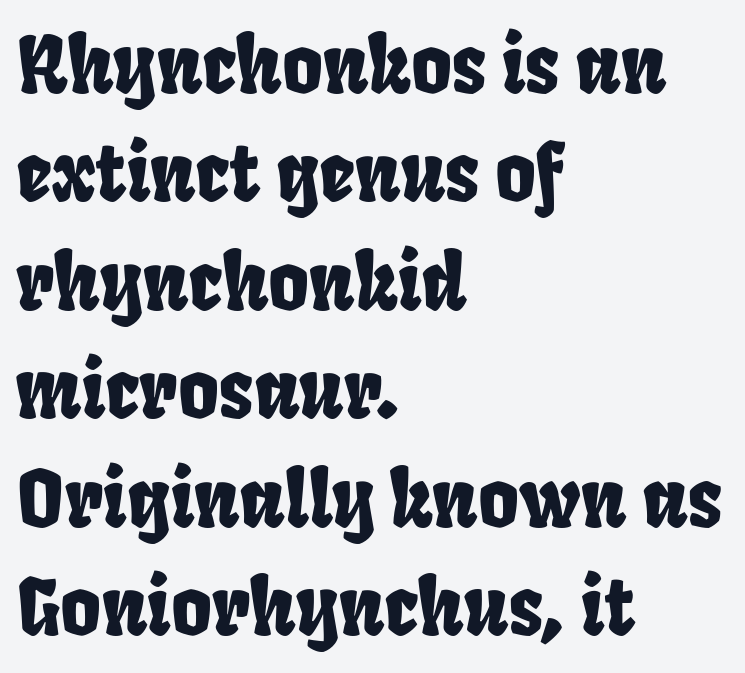
{"serif": "no", "width": "condensed", "stroke_contrast": "low", "x_height": "large", "monospaced": "no", "underline": "no", "align": "left", "line_spacing": "normal", "line_spacing_ratio": 1.39, "letter_spacing": "normal", "letter_spacing_em": 0.0, "glyph_px": 78}
